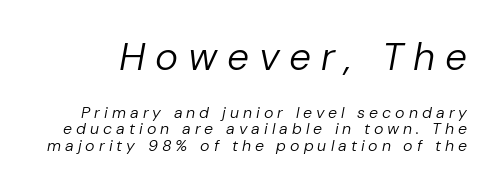
{"italic": "yes", "lean": "right", "slant_degrees": 10, "bold": "no", "weight": "regular", "width": "normal", "stroke_contrast": "low", "x_height": "medium", "monospaced": "no", "underline": "no", "line_spacing": "tight", "line_spacing_ratio": 1.02, "letter_spacing": "wide", "letter_spacing_em": 0.25, "larger_block": "first", "size_ratio": 2.44, "glyph_px": 39}
